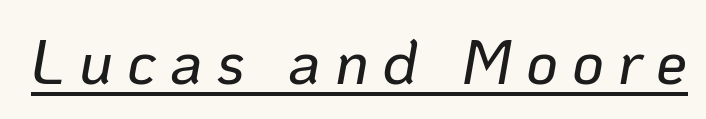
The image shows 62 px text type, italic (leaning right); set unusually wide letter spacing (+0.22 em), underlined; low stroke contrast and a medium x-height.
